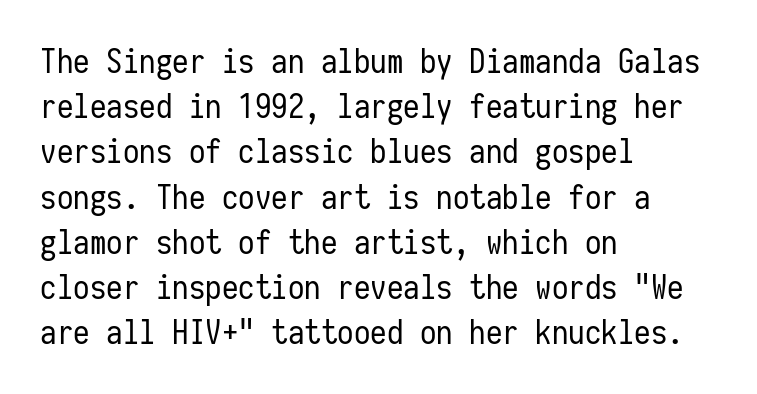
{"serif": "no", "italic": "no", "bold": "no", "weight": "regular", "width": "condensed", "stroke_contrast": "low", "x_height": "medium", "monospaced": "yes", "underline": "no", "align": "left", "line_spacing": "normal", "line_spacing_ratio": 1.37, "letter_spacing": "normal", "letter_spacing_em": 0.0, "glyph_px": 33}
